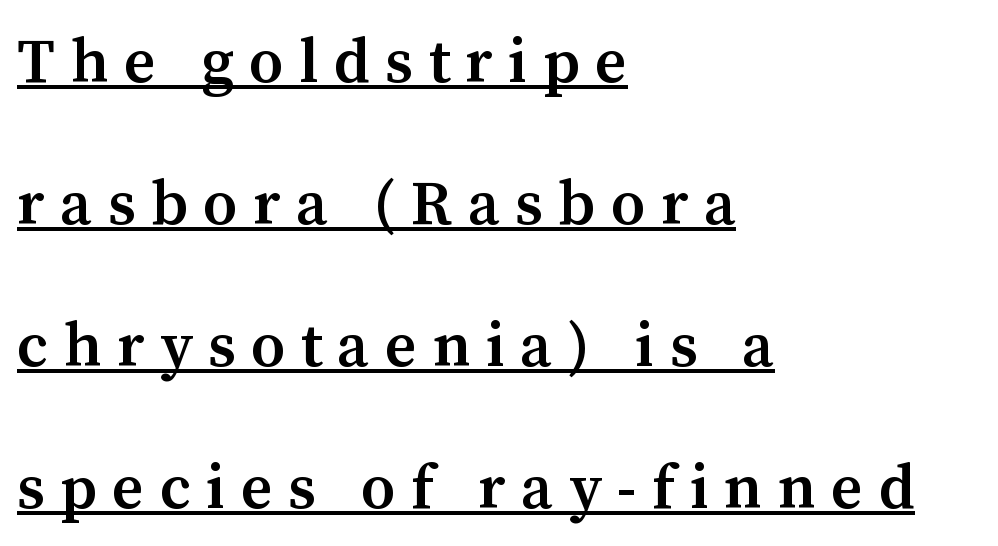
Somebody hit Ctrl+U on this one — the words are underlined. Rows of type keep a wide berth in the vertical direction. Each glyph is drawn with semibold strokes, heavier than normal yet not fully bold. Does the lettering tilt? It doesn't — this is upright. The tracking jumps out immediately: characters are airy and widely separated. Line beginnings align vertically; line endings do not.
